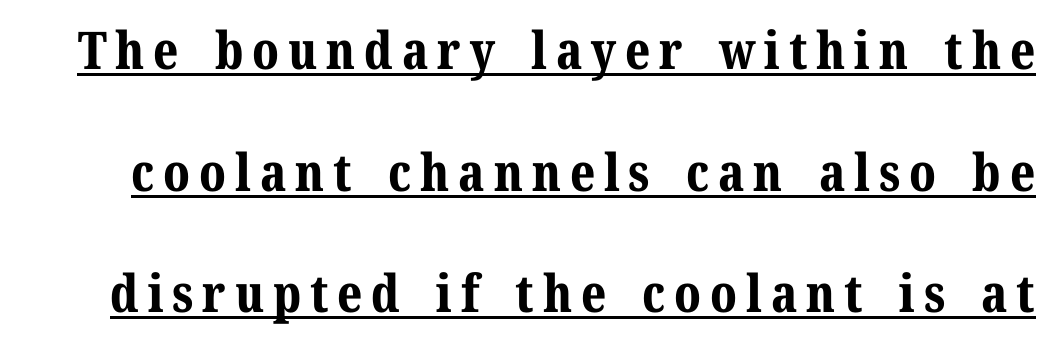
{"serif": "yes", "italic": "no", "bold": "yes", "weight": "bold", "width": "normal", "stroke_contrast": "medium", "x_height": "medium", "monospaced": "no", "underline": "yes", "line_spacing": "loose", "line_spacing_ratio": 2.34, "glyph_px": 52}
